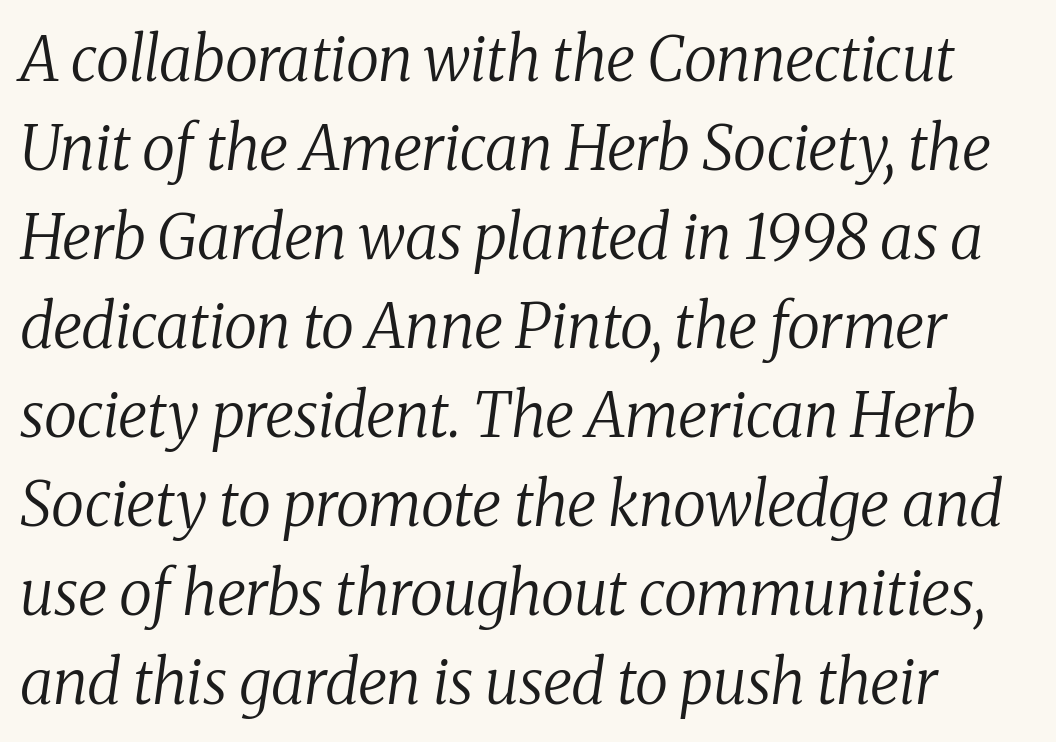
{"serif": "yes", "italic": "yes", "lean": "right", "slant_degrees": 8, "bold": "no", "weight": "regular", "width": "normal", "stroke_contrast": "medium", "x_height": "medium", "monospaced": "no", "underline": "no", "line_spacing": "normal", "line_spacing_ratio": 1.46, "letter_spacing": "normal", "letter_spacing_em": 0.0, "glyph_px": 61}
